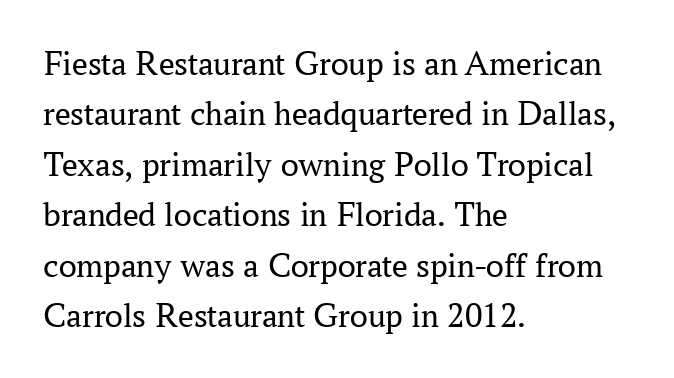
Q: Is the text bold? A: No.
Q: Is the text italic (slanted)? A: No, it is upright.
Q: Is the typeface a serif or a sans-serif typeface? A: Serif.
Q: Is the text underlined? A: No.
Q: How is the paragraph aligned? A: Left-aligned.
Q: Is the spacing between letters normal or unusually wide? A: Normal.
Q: Is the spacing between lines tight, normal or loose? A: Normal.
Q: Width (condensed, normal, or wide)? A: Normal.
Q: Stroke contrast? A: Medium.
Q: x-height? A: Medium.
Q: Monospaced? A: No.
